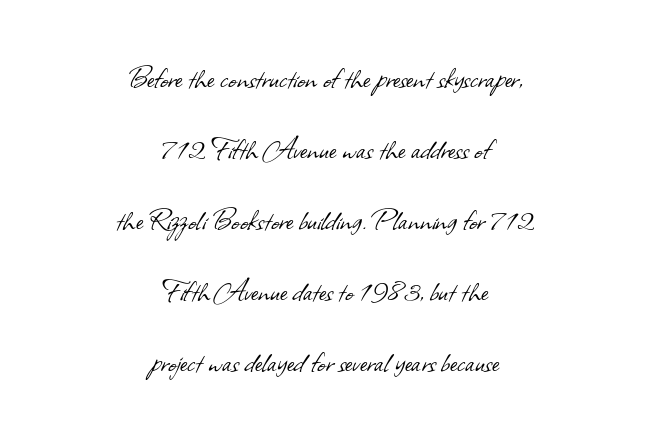
The image shows 35 px light sans-serif type; set centered, loose line spacing (2.03x), normal letter spacing, not underlined; low stroke contrast and a small x-height.
